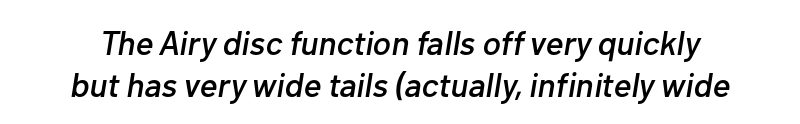
Is the type slanted? Yes — the strokes lean at a clear angle. Underline: absent. The rendering uses a moderate line-height, typical for paragraphs. The letters sit at their default tracking, neither squeezed nor spread.
